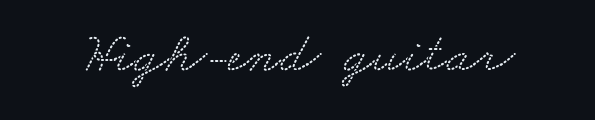
Q: Is the typeface a serif or a sans-serif typeface? A: Serif.
Q: Is the text underlined? A: No.
Q: Is the spacing between letters normal or unusually wide? A: Normal.
Q: Width (condensed, normal, or wide)? A: Wide.
Q: Stroke contrast? A: Low.
Q: x-height? A: Small.
Q: Monospaced? A: No.
